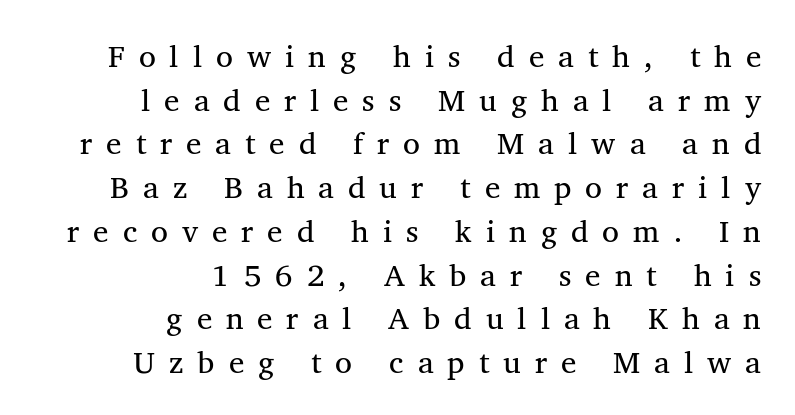
The image shows 31 px serif type, upright; set right-aligned, normal line spacing (1.41x), unusually wide letter spacing (+0.45 em), not underlined; medium stroke contrast and a medium x-height.
